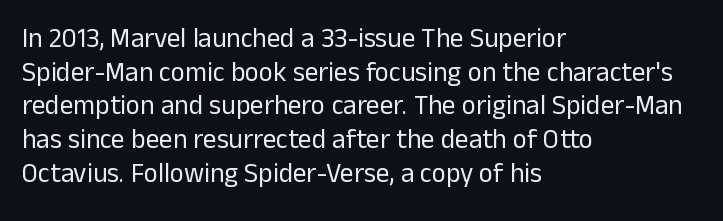
{"italic": "no", "bold": "no", "underline": "no", "align": "left", "line_spacing": "normal", "line_spacing_ratio": 1.25, "letter_spacing": "normal", "letter_spacing_em": 0.0, "glyph_px": 27}
